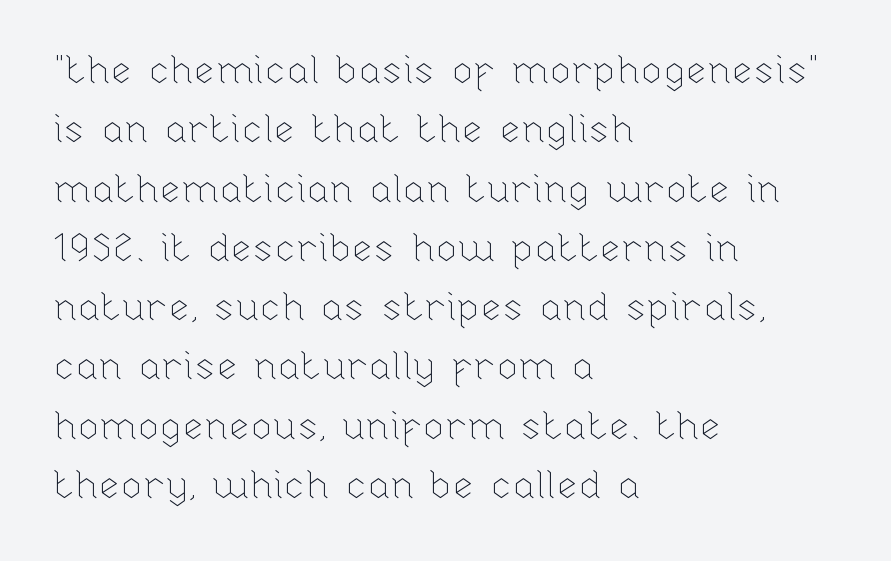
Italic: no, the glyphs are upright roman. Leading matches the norm, producing a regular column. Default kerning and tracking; the words read as compact shapes. Proportional: the letters do not fall into vertical columns. Beneath every word, the page is bare. One-word summary of the alignment: left.
